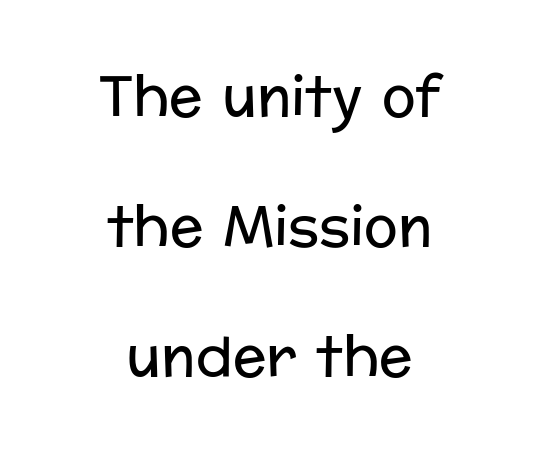
Q: Is the text bold? A: No.
Q: Is the text italic (slanted)? A: No, it is upright.
Q: Is the typeface a serif or a sans-serif typeface? A: Sans-serif.
Q: Is the text underlined? A: No.
Q: How is the paragraph aligned? A: Centered.
Q: Is the spacing between letters normal or unusually wide? A: Normal.
Q: Is the spacing between lines tight, normal or loose? A: Loose.
Q: Width (condensed, normal, or wide)? A: Normal.
Q: Stroke contrast? A: Low.
Q: x-height? A: Medium.
Q: Monospaced? A: No.
